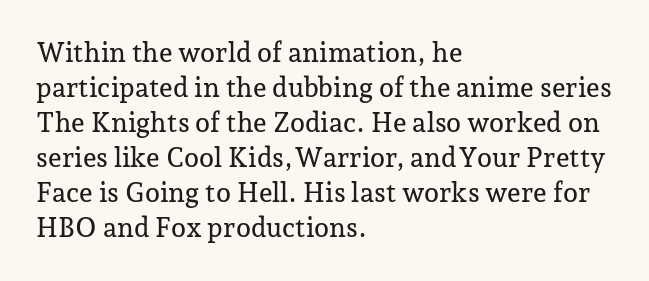
The image shows 27 px text type, upright; set left-aligned, normal line spacing (1.3x), normal letter spacing, not underlined.
